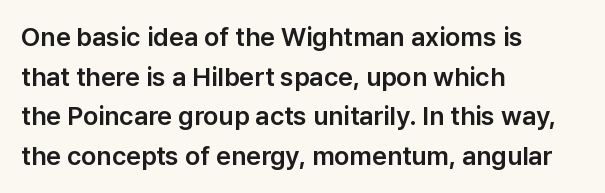
Q: Is the text italic (slanted)? A: No, it is upright.
Q: Is the text underlined? A: No.
Q: How is the paragraph aligned? A: Left-aligned.
Q: Is the spacing between letters normal or unusually wide? A: Normal.
Q: Is the spacing between lines tight, normal or loose? A: Normal.
